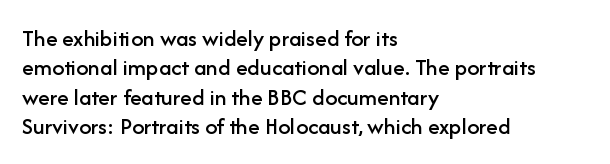
Q: Is the text italic (slanted)? A: No, it is upright.
Q: Is the text underlined? A: No.
Q: How is the paragraph aligned? A: Left-aligned.
Q: Is the spacing between letters normal or unusually wide? A: Normal.
